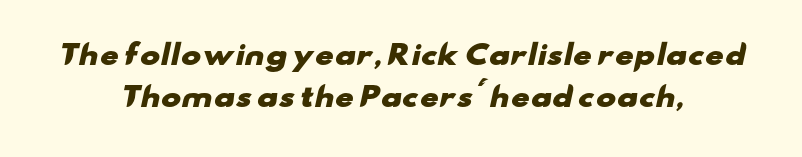
{"bold": "yes", "underline": "no", "align": "center", "line_spacing": "normal", "line_spacing_ratio": 1.54, "letter_spacing": "normal", "letter_spacing_em": 0.0, "glyph_px": 27}
